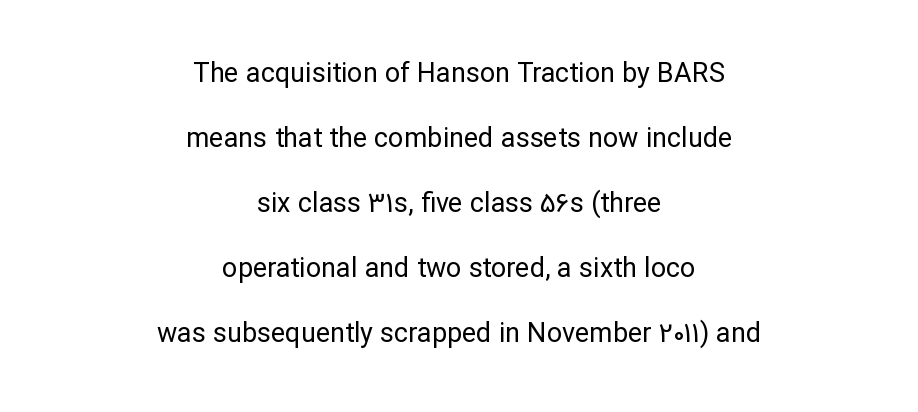
Baseline-to-baseline distance is far greater than the letter height. Is the type heavy? It reads as light-to-regular instead. These lines stack symmetrically, like a column narrowing and widening about its center. Between one letter and the next there's only the usual sliver of space.
